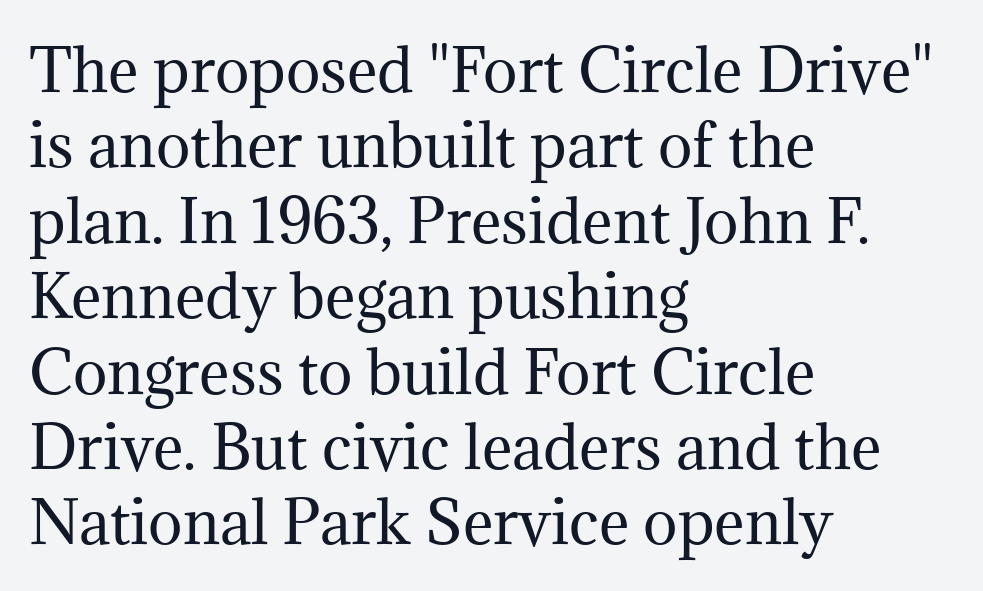
Q: Is the text bold? A: No.
Q: Is the text italic (slanted)? A: No, it is upright.
Q: Is the typeface a serif or a sans-serif typeface? A: Serif.
Q: Is the text underlined? A: No.
Q: How is the paragraph aligned? A: Left-aligned.
Q: Is the spacing between letters normal or unusually wide? A: Normal.
Q: Is the spacing between lines tight, normal or loose? A: Normal.
Q: Width (condensed, normal, or wide)? A: Normal.
Q: Stroke contrast? A: Medium.
Q: x-height? A: Medium.
Q: Monospaced? A: No.
